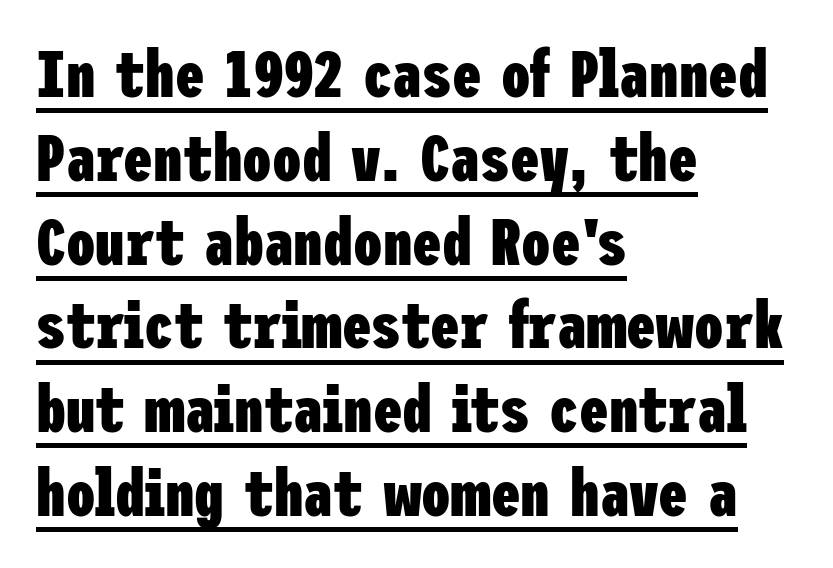
Q: Is the text bold? A: Yes.
Q: Is the text italic (slanted)? A: No, it is upright.
Q: Is the typeface a serif or a sans-serif typeface? A: Sans-serif.
Q: Is the text underlined? A: Yes.
Q: How is the paragraph aligned? A: Left-aligned.
Q: Is the spacing between letters normal or unusually wide? A: Normal.
Q: Is the spacing between lines tight, normal or loose? A: Normal.
Q: Width (condensed, normal, or wide)? A: Condensed.
Q: Stroke contrast? A: Low.
Q: x-height? A: Medium.
